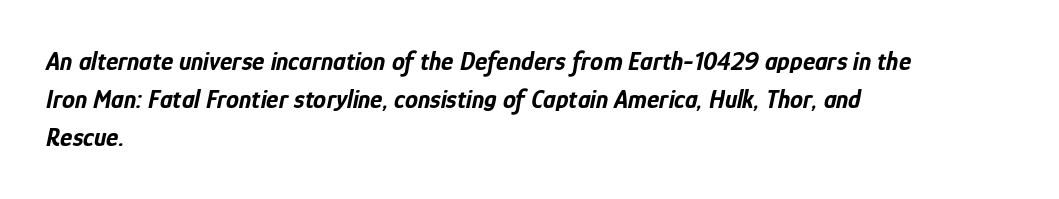
The image shows 26 px bold type, italic (leaning right); set left-aligned, normal line spacing (1.47x), normal letter spacing, not underlined.
